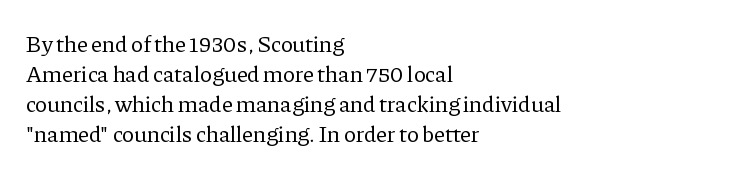
The image shows 23 px text type, upright; set left-aligned, normal line spacing (1.31x), normal letter spacing, not underlined.
